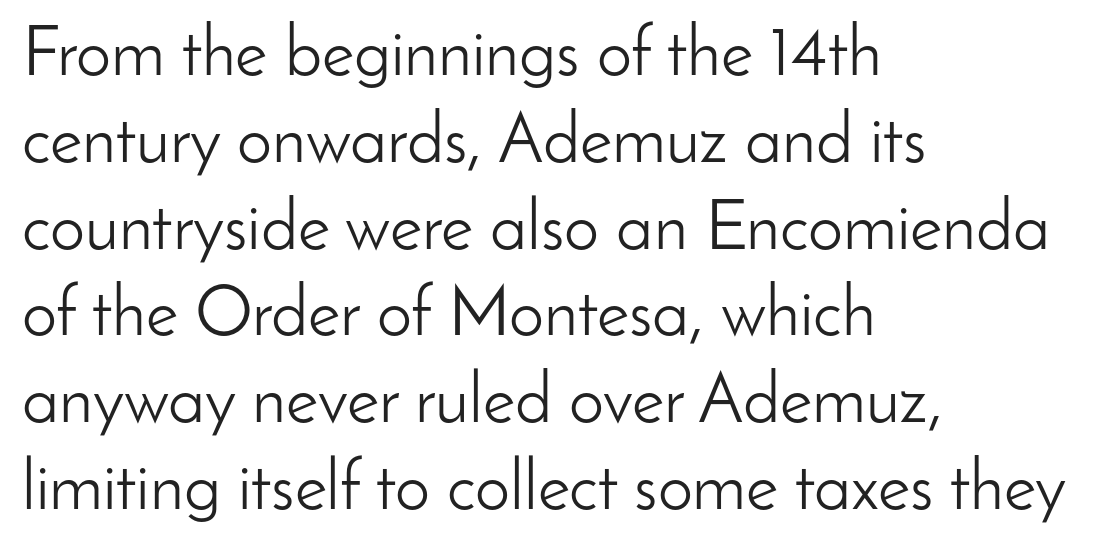
These glyphs show unthickened strokes, regular width or finer. The passage shown has conventional tracking throughout. In terms of letterform style, serifs are entirely absent. The compositor pushed each line to the left boundary.
